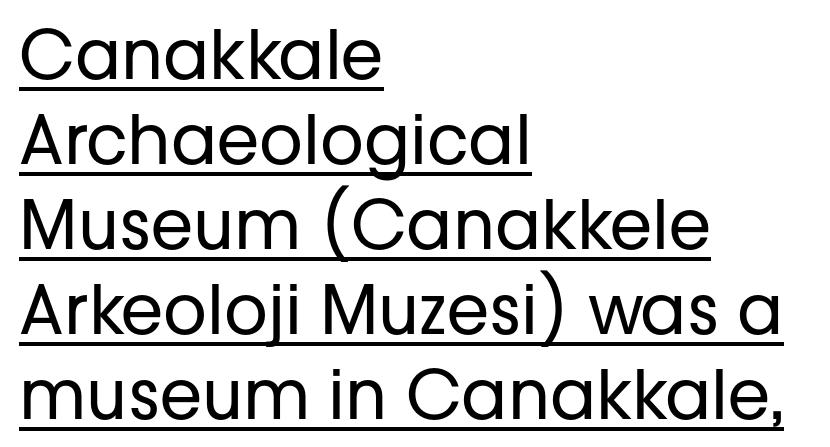
The image shows 68 px regular-weight sans-serif type, upright; set left-aligned, normal line spacing (1.25x), normal letter spacing, underlined; low stroke contrast and a medium x-height.
